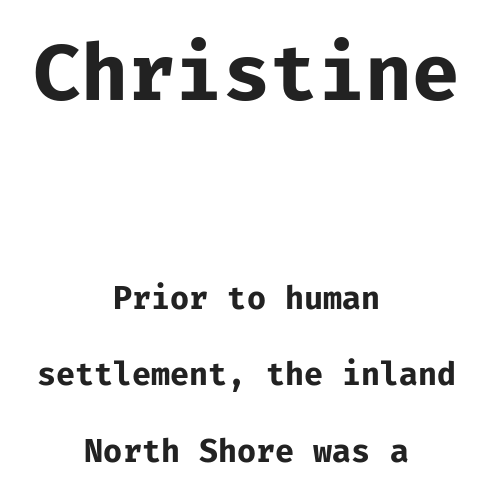
Q: Is the text bold? A: Yes.
Q: Is the text italic (slanted)? A: No, it is upright.
Q: Is the typeface a serif or a sans-serif typeface? A: Sans-serif.
Q: Is the text underlined? A: No.
Q: How is the paragraph aligned? A: Centered.
Q: Is the spacing between letters normal or unusually wide? A: Normal.
Q: Is the spacing between lines tight, normal or loose? A: Loose.
Q: Which block of text is set in a larger size, the first (top) or the second (bottom)? A: The first (top) one.
Q: Width (condensed, normal, or wide)? A: Normal.
Q: Stroke contrast? A: Low.
Q: x-height? A: Medium.
Q: Monospaced? A: Yes.
